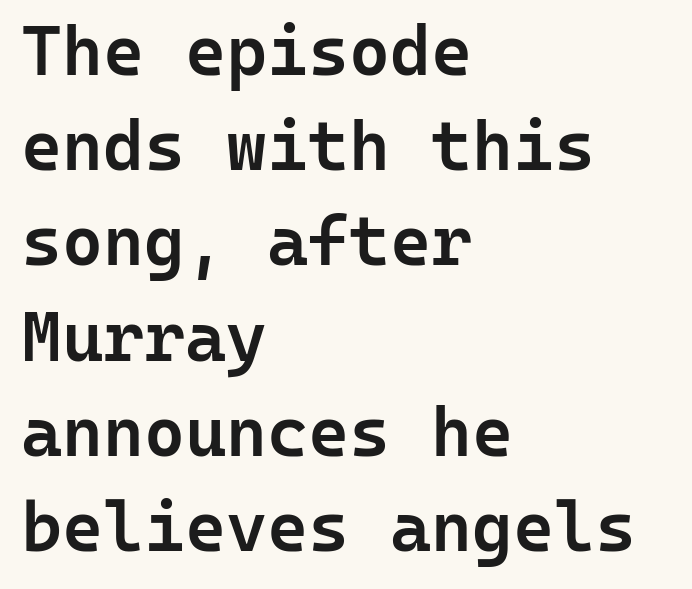
Note the uniform advance width — an 'i' takes as much space as an 'm'. The passage shown is not underscored anywhere. Summary of weight: moderately heavy, a semibold. The letterforms sit shoulder to shoulder at normal distance. A sans-serif font was chosen for this passage. Italic: no, the glyphs are upright roman.
